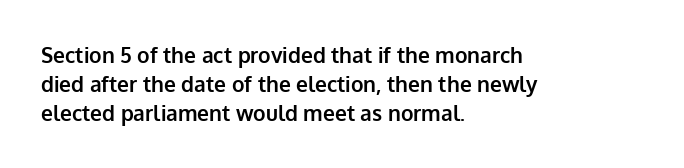
{"italic": "no", "bold": "yes", "underline": "no", "align": "left", "line_spacing": "normal", "line_spacing_ratio": 1.39, "letter_spacing": "normal", "letter_spacing_em": 0.0, "glyph_px": 21}
